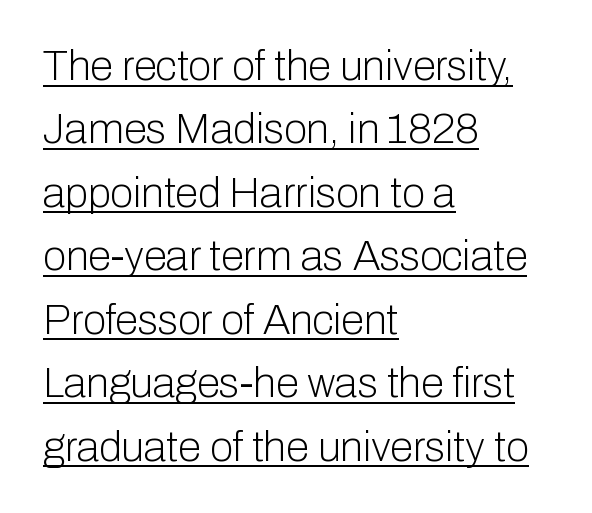
The image shows 42 px light sans-serif type, upright; set left-aligned, normal line spacing (1.51x), normal letter spacing, underlined; low stroke contrast and a medium x-height.
